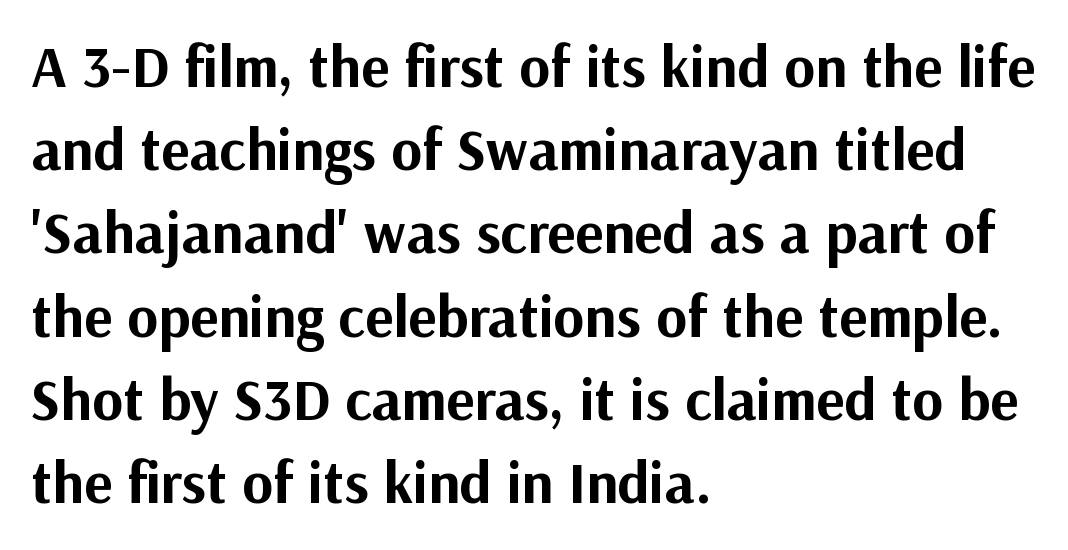
{"serif": "no", "italic": "no", "bold": "yes", "weight": "bold", "width": "normal", "stroke_contrast": "medium", "x_height": "medium", "monospaced": "no", "underline": "no", "align": "left", "line_spacing": "normal", "line_spacing_ratio": 1.41, "letter_spacing": "normal", "letter_spacing_em": 0.0, "glyph_px": 59}
